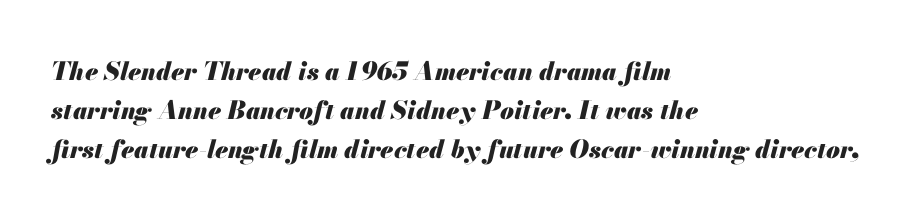
The rendering keeps characters at their native spacing. A bare baseline throughout the passage. Alignment: flush left. Is there much room between lines? A standard amount, neither cramped nor airy. Tall strokes in this sample are angled rather than plumb. The glyphs have the mass of a bold cut.
